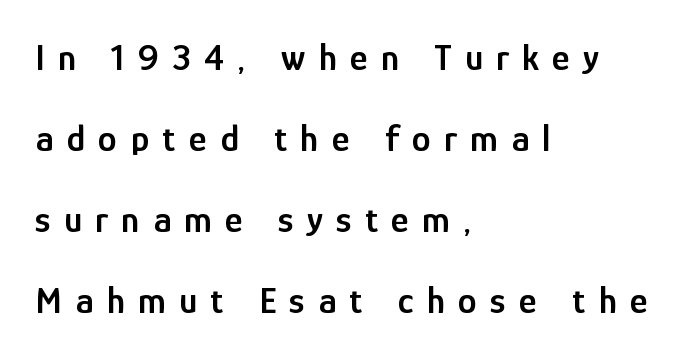
Q: Is the text bold? A: Semi-bold.
Q: Is the text italic (slanted)? A: No, it is upright.
Q: Is the typeface a serif or a sans-serif typeface? A: Sans-serif.
Q: Is the text underlined? A: No.
Q: How is the paragraph aligned? A: Left-aligned.
Q: Is the spacing between letters normal or unusually wide? A: Unusually wide.
Q: Is the spacing between lines tight, normal or loose? A: Loose.
Q: Width (condensed, normal, or wide)? A: Condensed.
Q: Stroke contrast? A: Low.
Q: x-height? A: Medium.
Q: Monospaced? A: No.
